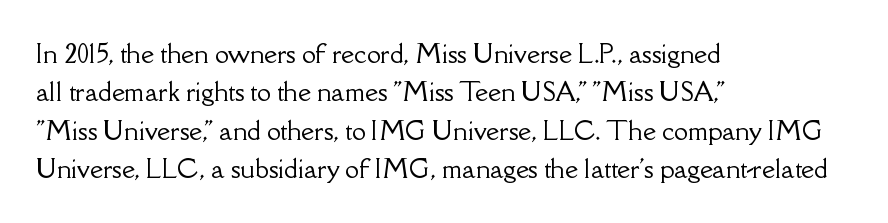
Q: Is the text italic (slanted)? A: No, it is upright.
Q: Is the text underlined? A: No.
Q: How is the paragraph aligned? A: Left-aligned.
Q: Is the spacing between letters normal or unusually wide? A: Normal.
Q: Is the spacing between lines tight, normal or loose? A: Normal.
